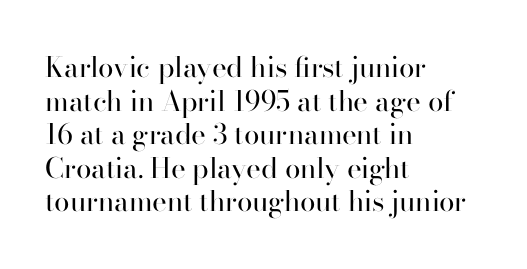
The image shows 28 px regular-weight serif type, upright; set left-aligned, line spacing 1.2x, normal letter spacing, not underlined; high stroke contrast and a small x-height.
